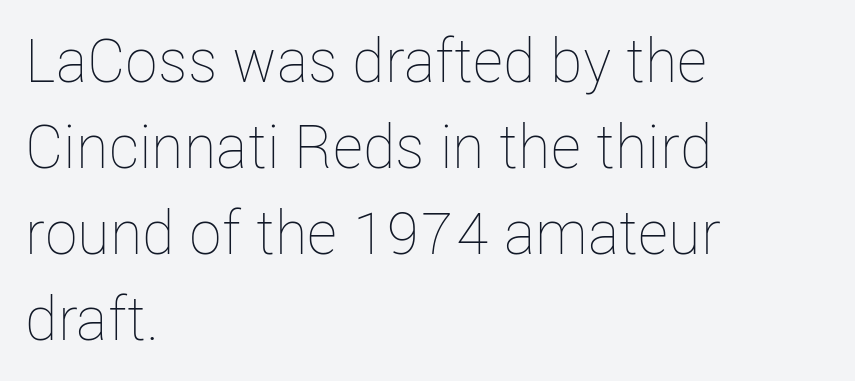
The image shows 61 px thin, condensed type, upright; set left-aligned, normal line spacing (1.41x), normal letter spacing, not underlined; low stroke contrast and a medium x-height.
